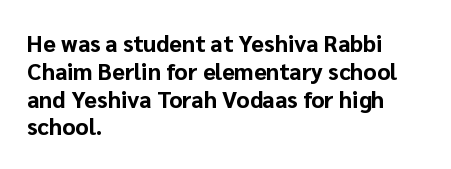
Short and long lines alike share a common starting point at left. Unlike italic type, these characters show no tilt at all. The passage shown is emphatically bold. The face used here is rendered with its standard letterfit. The space beneath each line is pristine and unruled.
